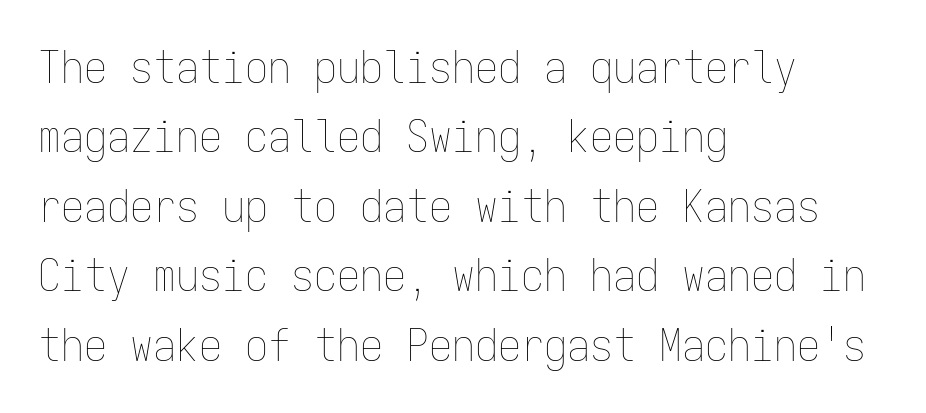
{"italic": "no", "bold": "no", "weight": "thin", "width": "condensed", "stroke_contrast": "low", "x_height": "medium", "monospaced": "yes", "underline": "no", "align": "left", "line_spacing": "normal", "line_spacing_ratio": 1.51, "letter_spacing": "normal", "letter_spacing_em": 0.0, "glyph_px": 46}
